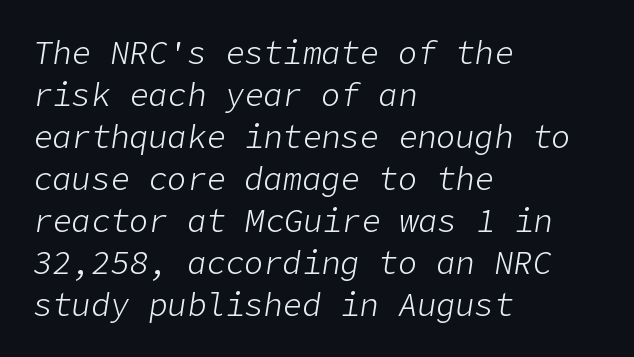
The typeface has the unassuming heft of standard copy or less. Does the copy run flush right? No — it runs flush left. Honestly, the row spacing looks completely unremarkable. These lines were composed using italics. Letter spacing: default.
